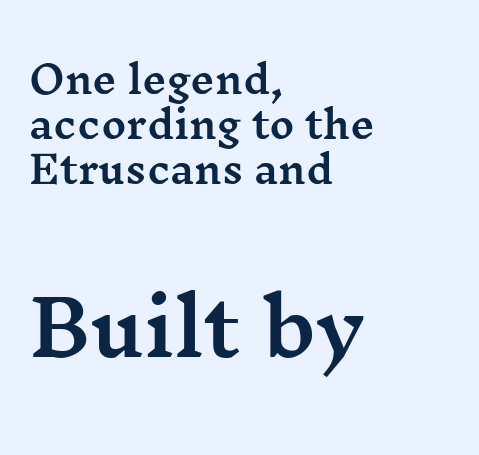
{"serif": "yes", "italic": "no", "width": "wide", "stroke_contrast": "medium", "x_height": "medium", "monospaced": "no", "underline": "no", "align": "left", "line_spacing_ratio": 1.18, "letter_spacing": "normal", "letter_spacing_em": 0.0, "larger_block": "second", "size_ratio": 2.03, "glyph_px": 77}
